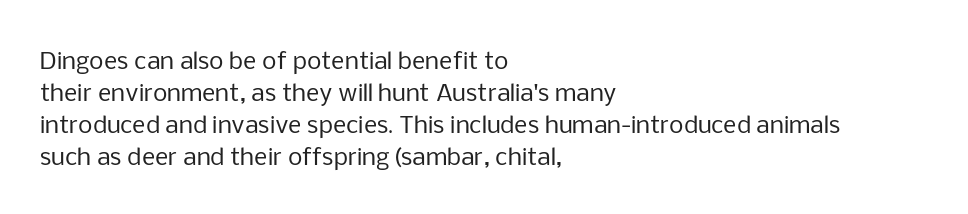
The image shows 23 px text type, upright; set left-aligned, normal line spacing (1.39x), normal letter spacing, not underlined.
